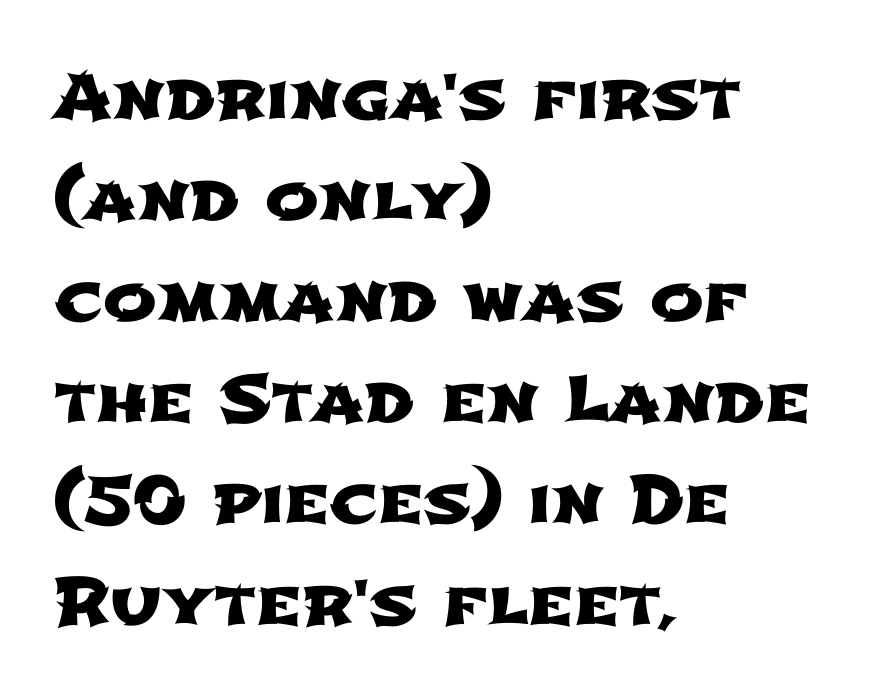
The image shows 64 px wide sans-serif type; set left-aligned, normal line spacing (1.58x), normal letter spacing, not underlined; low stroke contrast and a medium x-height.
